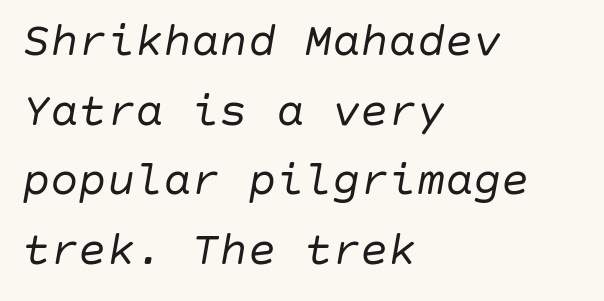
{"italic": "yes", "lean": "right", "slant_degrees": 10, "bold": "no", "weight": "regular", "width": "normal", "stroke_contrast": "low", "x_height": "large", "underline": "no", "align": "left", "line_spacing": "normal", "line_spacing_ratio": 1.48, "letter_spacing": "normal", "letter_spacing_em": 0.0, "glyph_px": 47}
